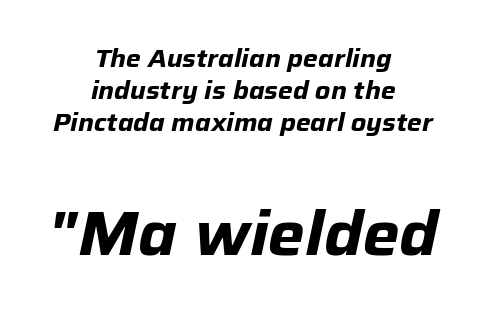
Here the designer chose a conventional face with non-uniform glyph widths. Each row of text sits above clean, open space. Nothing unusual about the tracking: characters are spaced as the font intends. Whoever set this chose a conventional vertical rhythm.
